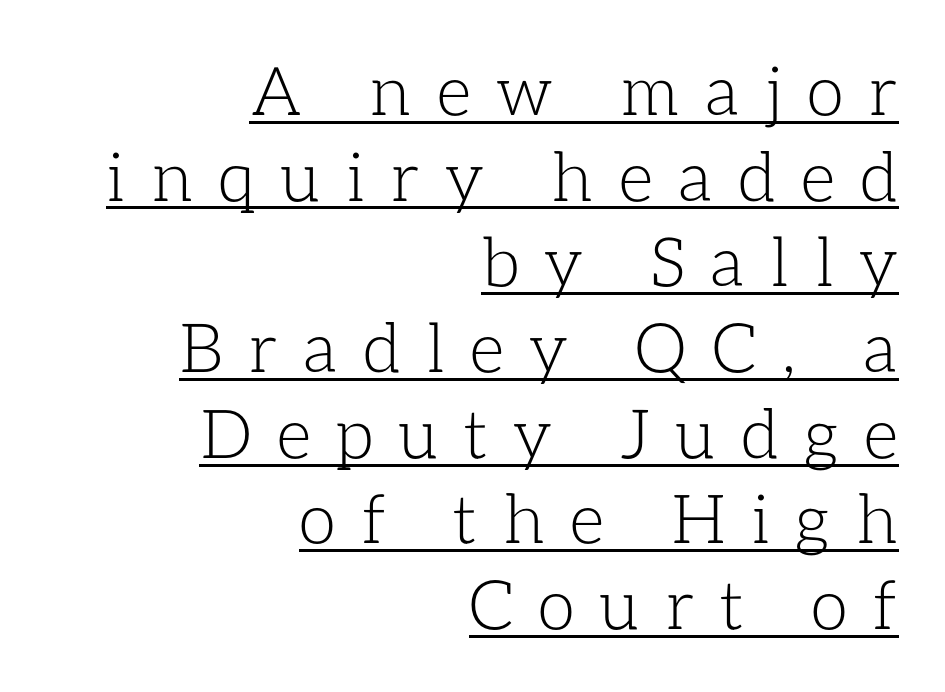
Q: Is the text bold? A: No.
Q: Is the text italic (slanted)? A: No, it is upright.
Q: Is the text underlined? A: Yes.
Q: How is the paragraph aligned? A: Right-aligned.
Q: Is the spacing between letters normal or unusually wide? A: Unusually wide.
Q: Is the spacing between lines tight, normal or loose? A: Normal.
Q: Width (condensed, normal, or wide)? A: Normal.
Q: Stroke contrast? A: Low.
Q: x-height? A: Medium.
Q: Monospaced? A: No.
